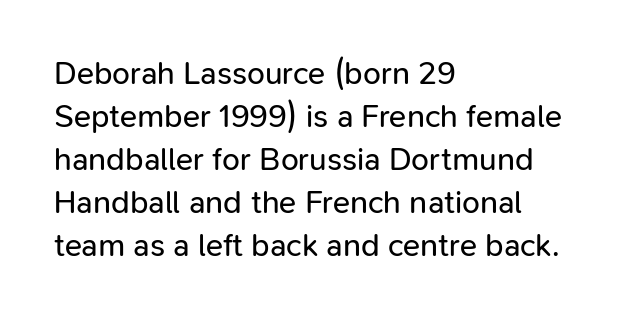
The image shows 32 px regular-weight sans-serif type, upright; set left-aligned, normal line spacing (1.34x), normal letter spacing, not underlined; low stroke contrast and a medium x-height.
